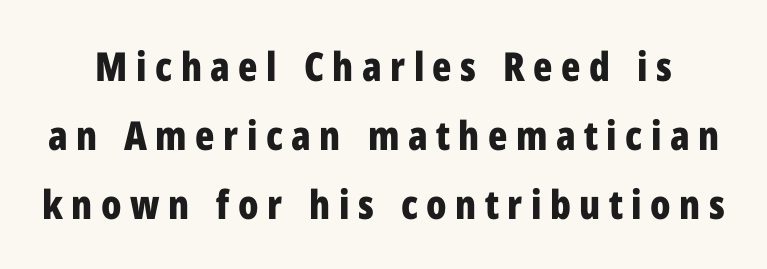
Q: Is the text bold? A: Yes.
Q: Is the text italic (slanted)? A: No, it is upright.
Q: Is the typeface a serif or a sans-serif typeface? A: Sans-serif.
Q: Is the text underlined? A: No.
Q: Is the spacing between letters normal or unusually wide? A: Unusually wide.
Q: Width (condensed, normal, or wide)? A: Condensed.
Q: Stroke contrast? A: Low.
Q: x-height? A: Medium.
Q: Monospaced? A: No.
